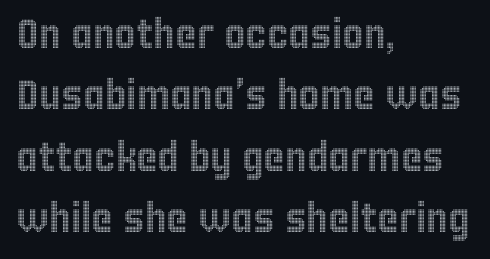
Q: Is the text italic (slanted)? A: No, it is upright.
Q: Is the text underlined? A: No.
Q: How is the paragraph aligned? A: Left-aligned.
Q: Is the spacing between letters normal or unusually wide? A: Normal.
Q: Is the spacing between lines tight, normal or loose? A: Normal.
Q: Width (condensed, normal, or wide)? A: Condensed.
Q: x-height? A: Large.
Q: Monospaced? A: No.
